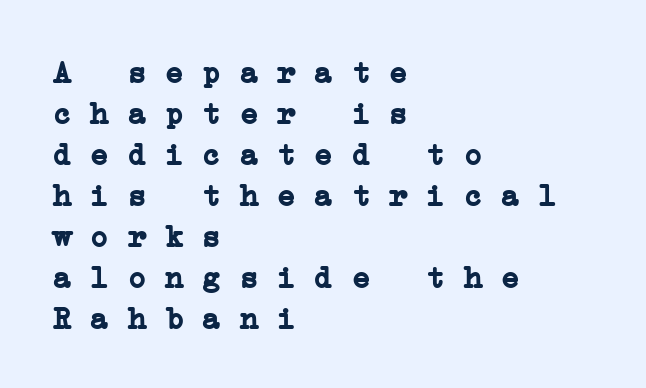
{"serif": "yes", "bold": "yes", "weight": "semibold", "width": "wide", "stroke_contrast": "low", "x_height": "medium", "monospaced": "yes", "underline": "no", "align": "left", "line_spacing": "normal", "line_spacing_ratio": 1.32, "letter_spacing": "normal", "letter_spacing_em": 0.0, "glyph_px": 31}
